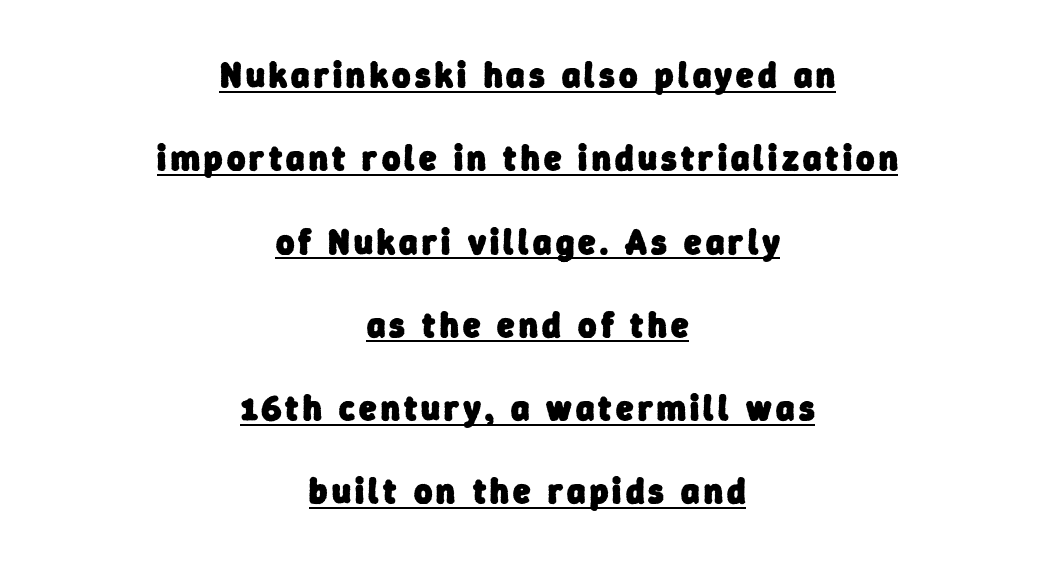
The image shows 35 px heavy sans-serif type; set centered, loose line spacing (2.38x), underlined; low stroke contrast and a medium x-height.
